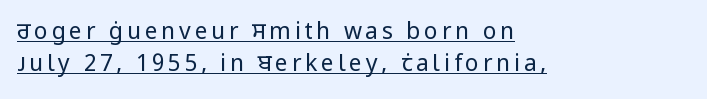
The image shows 23 px text type, upright; set left-aligned, normal line spacing (1.4x), underlined.
